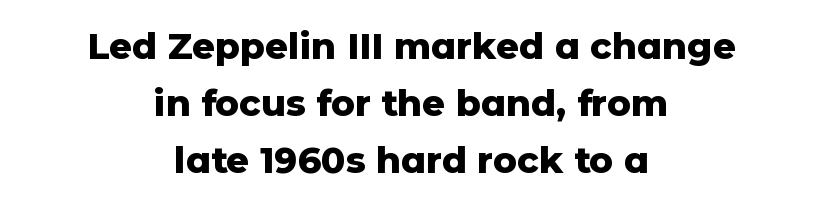
{"serif": "no", "italic": "no", "bold": "yes", "weight": "heavy", "width": "normal", "stroke_contrast": "low", "x_height": "medium", "monospaced": "no", "underline": "no", "align": "center", "line_spacing": "normal", "line_spacing_ratio": 1.58, "letter_spacing": "normal", "letter_spacing_em": 0.0, "glyph_px": 36}
